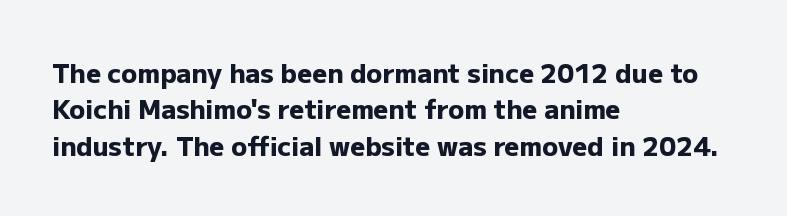
Q: Is the text bold? A: Yes.
Q: Is the text italic (slanted)? A: No, it is upright.
Q: Is the text underlined? A: No.
Q: How is the paragraph aligned? A: Left-aligned.
Q: Is the spacing between letters normal or unusually wide? A: Normal.
Q: Is the spacing between lines tight, normal or loose? A: Normal.
